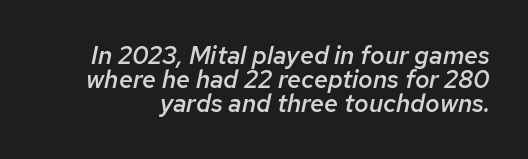
Q: Is the text bold? A: Semi-bold.
Q: Is the text italic (slanted)? A: Yes, it leans right by about 12 degrees.
Q: Is the text underlined? A: No.
Q: Is the spacing between letters normal or unusually wide? A: Normal.
Q: Is the spacing between lines tight, normal or loose? A: Tight.
